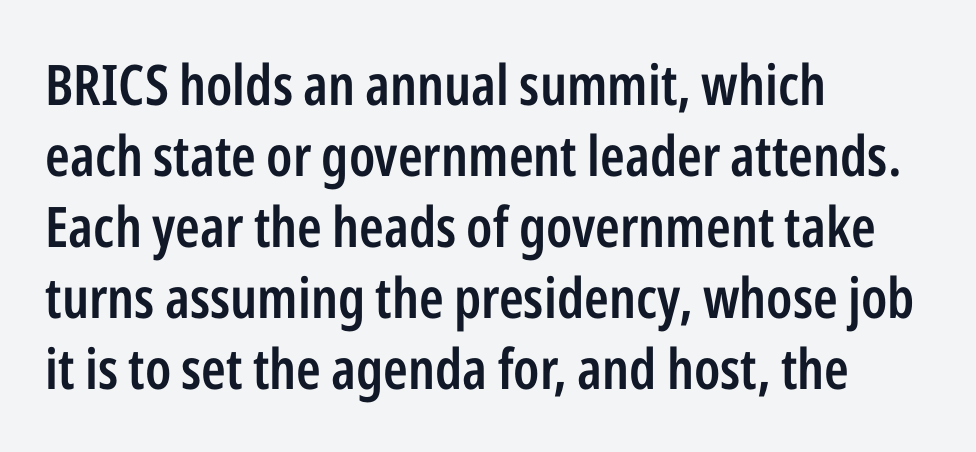
Q: Is the text bold? A: Semi-bold.
Q: Is the text italic (slanted)? A: No, it is upright.
Q: Is the typeface a serif or a sans-serif typeface? A: Sans-serif.
Q: Is the text underlined? A: No.
Q: How is the paragraph aligned? A: Left-aligned.
Q: Is the spacing between letters normal or unusually wide? A: Normal.
Q: Is the spacing between lines tight, normal or loose? A: Normal.
Q: Width (condensed, normal, or wide)? A: Condensed.
Q: Stroke contrast? A: Low.
Q: x-height? A: Medium.
Q: Monospaced? A: No.
